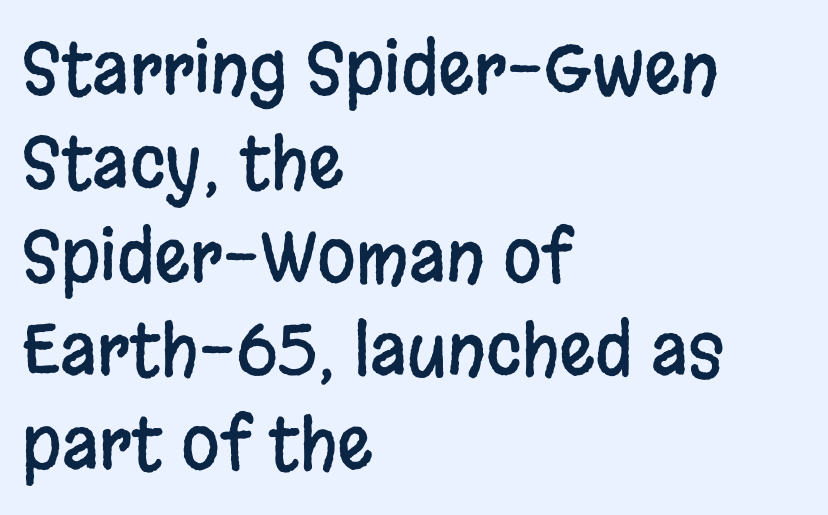
The image shows 70 px condensed sans-serif type, upright; set left-aligned, normal line spacing (1.34x), normal letter spacing, not underlined; low stroke contrast and a large x-height.
